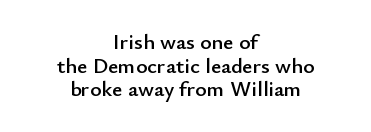
The image shows 22 px text type, upright; set centered, tight line spacing (1.07x), normal letter spacing, not underlined.
